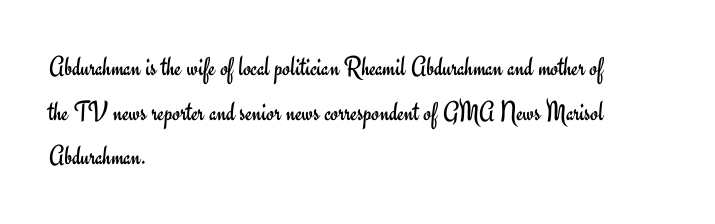
Q: Is the text bold? A: No.
Q: Is the text italic (slanted)? A: Yes.
Q: Is the typeface a serif or a sans-serif typeface? A: Sans-serif.
Q: Is the text underlined? A: No.
Q: How is the paragraph aligned? A: Left-aligned.
Q: Is the spacing between letters normal or unusually wide? A: Normal.
Q: Is the spacing between lines tight, normal or loose? A: Normal.
Q: Width (condensed, normal, or wide)? A: Normal.
Q: Stroke contrast? A: Low.
Q: x-height? A: Small.
Q: Monospaced? A: No.
